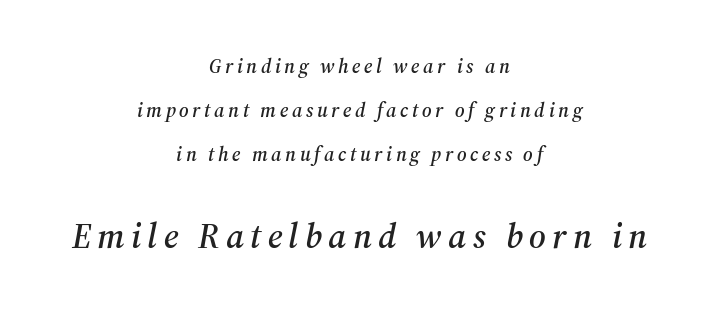
Does the copy run flush right? No — it is centered line by line. A student would notice the bottom passage is typeset larger than what precedes it. Do the characters align in a grid? No, the font is proportional. Are there feet on the stems? There are — it's a serif. Underlining? Definitely not there.
